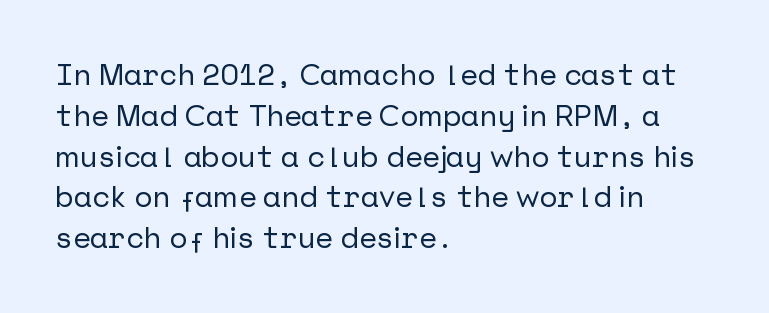
Q: Is the text italic (slanted)? A: No, it is upright.
Q: Is the typeface a serif or a sans-serif typeface? A: Sans-serif.
Q: Is the text underlined? A: No.
Q: How is the paragraph aligned? A: Left-aligned.
Q: Is the spacing between letters normal or unusually wide? A: Normal.
Q: Is the spacing between lines tight, normal or loose? A: Normal.
Q: Width (condensed, normal, or wide)? A: Normal.
Q: Stroke contrast? A: Low.
Q: x-height? A: Medium.
